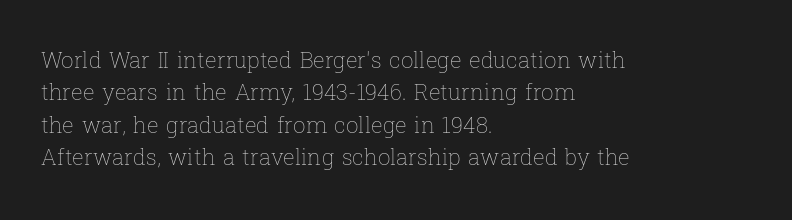
{"italic": "no", "bold": "no", "underline": "no", "align": "left", "line_spacing": "normal", "line_spacing_ratio": 1.47, "letter_spacing": "normal", "letter_spacing_em": 0.0, "glyph_px": 22}
